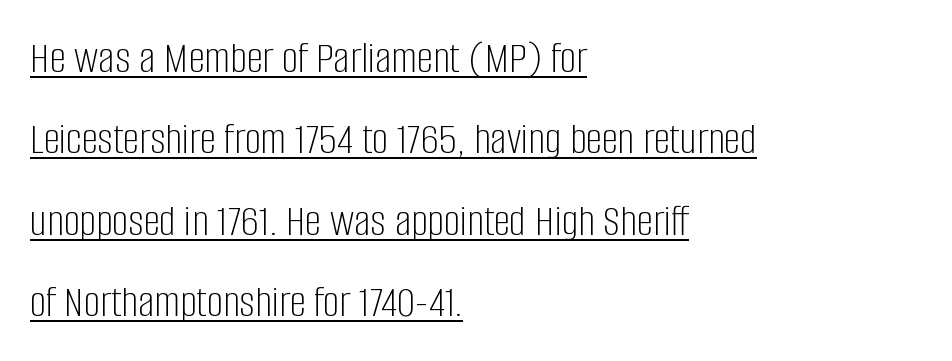
{"serif": "no", "italic": "no", "bold": "no", "weight": "light", "width": "condensed", "stroke_contrast": "low", "x_height": "large", "monospaced": "no", "underline": "yes", "align": "left", "line_spacing_ratio": 1.77, "letter_spacing": "normal", "letter_spacing_em": 0.0, "glyph_px": 46}
